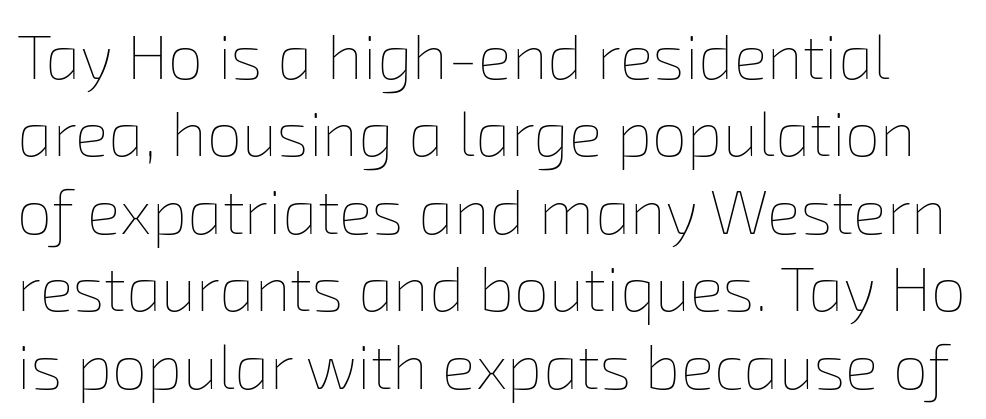
{"bold": "no", "weight": "thin", "width": "normal", "stroke_contrast": "low", "x_height": "medium", "monospaced": "no", "underline": "no", "line_spacing_ratio": 1.23, "letter_spacing": "normal", "letter_spacing_em": 0.0, "glyph_px": 63}
